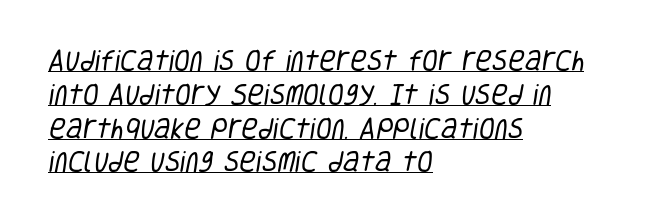
The passage shown is not bold in any degree. How would I describe the line gaps? Plain and ordinary. Check the space under the baseline: a stroke is drawn there. The letters sit at their default tracking, neither squeezed nor spread.
